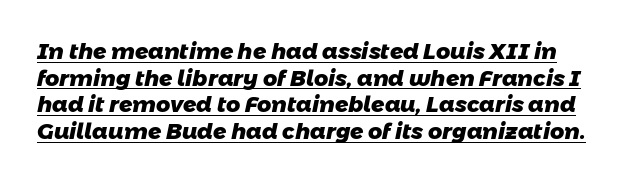
The image shows 22 px bold type; set line spacing 1.21x, normal letter spacing, underlined.
